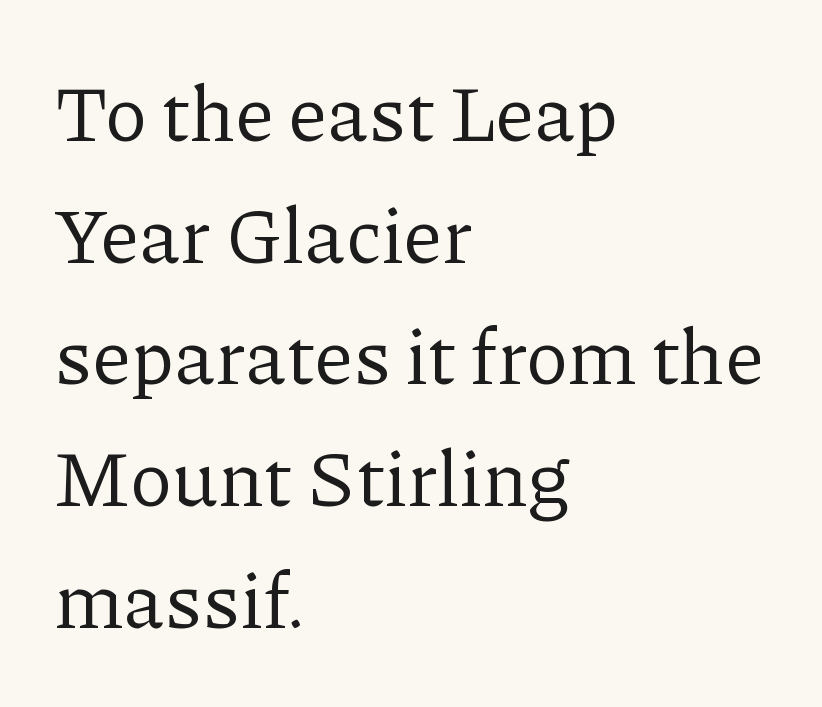
{"serif": "yes", "italic": "no", "bold": "no", "weight": "regular", "width": "normal", "stroke_contrast": "low", "x_height": "medium", "monospaced": "no", "underline": "no", "align": "left", "line_spacing": "normal", "line_spacing_ratio": 1.56, "letter_spacing": "normal", "letter_spacing_em": 0.0, "glyph_px": 78}
